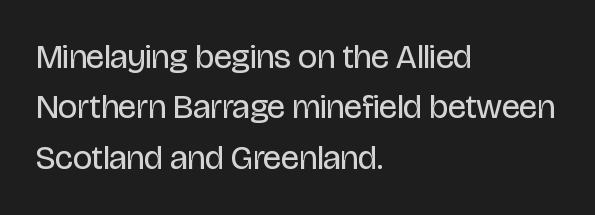
The image shows 34 px regular-weight, condensed sans-serif type, upright; set left-aligned, normal line spacing (1.48x), normal letter spacing, not underlined; low stroke contrast and a large x-height.
